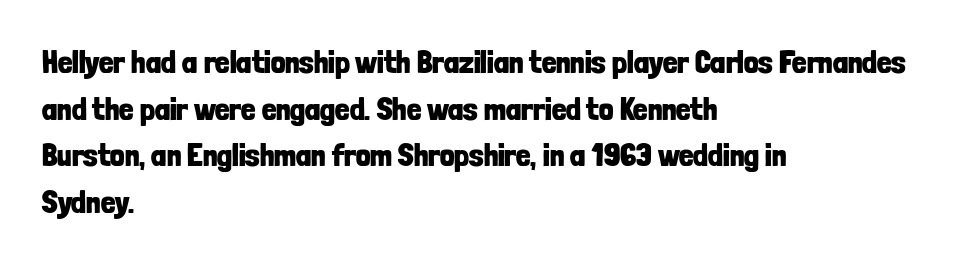
Posture: upright roman. Leading: standard. Characters follow at the spacing the type designer built in. The sample has been set heavy, in full bold. Lines of text with bare space underneath. This sample is left-justified, so line endings fall wherever the words run out.
